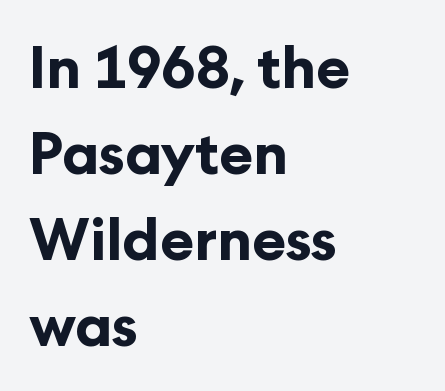
Q: Is the text bold? A: Yes.
Q: Is the text italic (slanted)? A: No, it is upright.
Q: Is the typeface a serif or a sans-serif typeface? A: Sans-serif.
Q: Is the text underlined? A: No.
Q: How is the paragraph aligned? A: Left-aligned.
Q: Is the spacing between letters normal or unusually wide? A: Normal.
Q: Is the spacing between lines tight, normal or loose? A: Normal.
Q: Width (condensed, normal, or wide)? A: Normal.
Q: Stroke contrast? A: Low.
Q: x-height? A: Medium.
Q: Monospaced? A: No.
